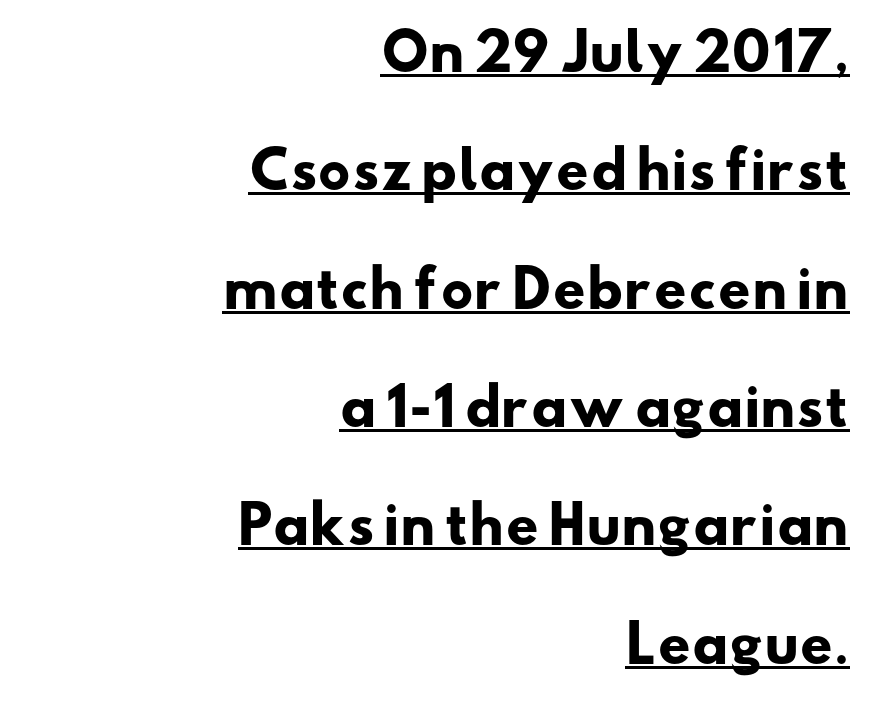
Q: Is the text bold? A: Yes.
Q: Is the typeface a serif or a sans-serif typeface? A: Sans-serif.
Q: Is the text underlined? A: Yes.
Q: How is the paragraph aligned? A: Right-aligned.
Q: Is the spacing between letters normal or unusually wide? A: Normal.
Q: Is the spacing between lines tight, normal or loose? A: Loose.
Q: Width (condensed, normal, or wide)? A: Wide.
Q: Stroke contrast? A: Low.
Q: x-height? A: Small.
Q: Monospaced? A: No.
